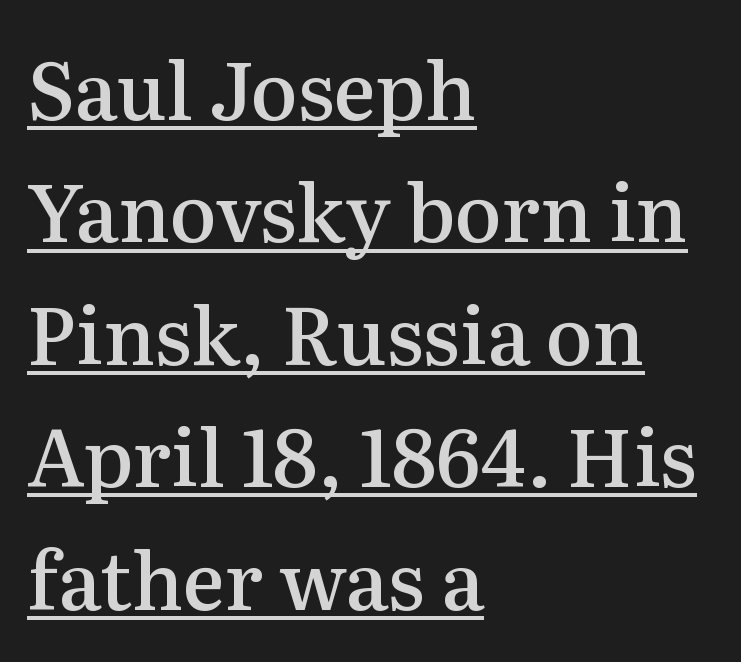
Q: Is the text bold? A: Semi-bold.
Q: Is the text italic (slanted)? A: No, it is upright.
Q: Is the typeface a serif or a sans-serif typeface? A: Serif.
Q: Is the text underlined? A: Yes.
Q: How is the paragraph aligned? A: Left-aligned.
Q: Is the spacing between letters normal or unusually wide? A: Normal.
Q: Is the spacing between lines tight, normal or loose? A: Normal.
Q: Width (condensed, normal, or wide)? A: Normal.
Q: Stroke contrast? A: Medium.
Q: x-height? A: Medium.
Q: Monospaced? A: No.
